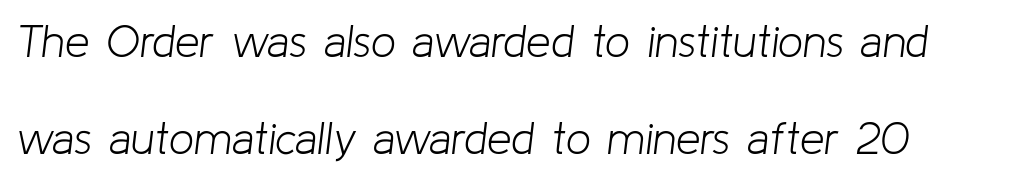
{"italic": "yes", "lean": "right", "slant_degrees": 8, "bold": "no", "weight": "light", "width": "normal", "stroke_contrast": "low", "x_height": "medium", "monospaced": "no", "underline": "no", "line_spacing": "loose", "line_spacing_ratio": 2.2, "letter_spacing": "normal", "letter_spacing_em": 0.0, "glyph_px": 44}
